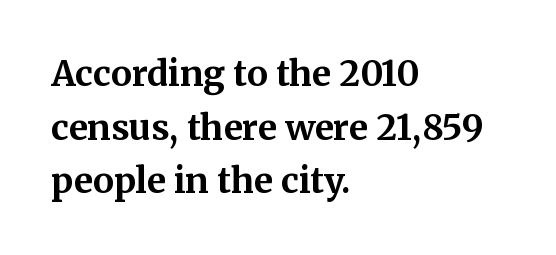
The image shows 35 px bold serif type, upright; set left-aligned, normal line spacing (1.53x), normal letter spacing, not underlined; medium stroke contrast and a medium x-height.
